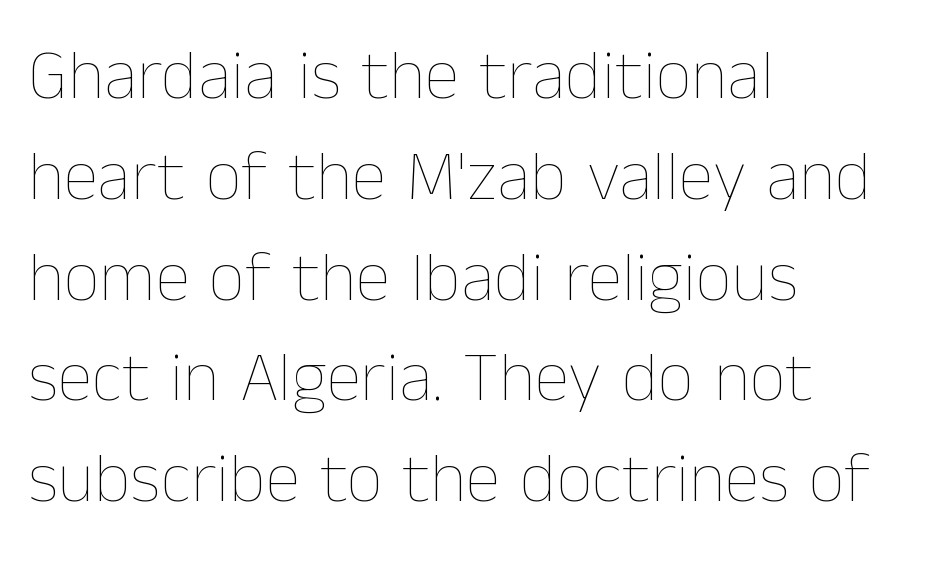
{"italic": "no", "bold": "no", "weight": "thin", "width": "normal", "stroke_contrast": "low", "x_height": "medium", "monospaced": "no", "underline": "no", "align": "left", "line_spacing": "normal", "line_spacing_ratio": 1.42, "letter_spacing": "normal", "letter_spacing_em": 0.0, "glyph_px": 71}
